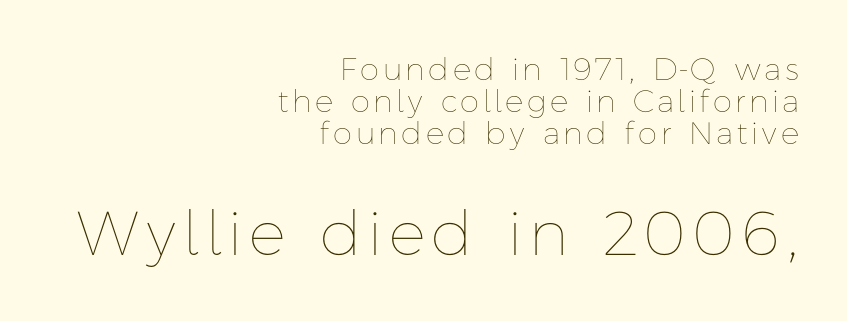
Q: Is the text bold? A: No.
Q: Is the text italic (slanted)? A: No, it is upright.
Q: Is the text underlined? A: No.
Q: How is the paragraph aligned? A: Right-aligned.
Q: Is the spacing between lines tight, normal or loose? A: Tight.
Q: Which block of text is set in a larger size, the first (top) or the second (bottom)? A: The second (bottom) one.
Q: Width (condensed, normal, or wide)? A: Normal.
Q: Stroke contrast? A: Low.
Q: x-height? A: Medium.
Q: Monospaced? A: No.
